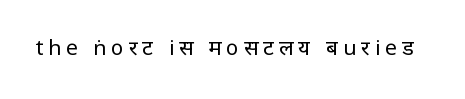
Weight class: somewhere from thin through regular. Posture: straight, roman, zero tilt. Beneath every word, the page is bare. Glyph-to-glyph distance is far greater than everyday printed text.
